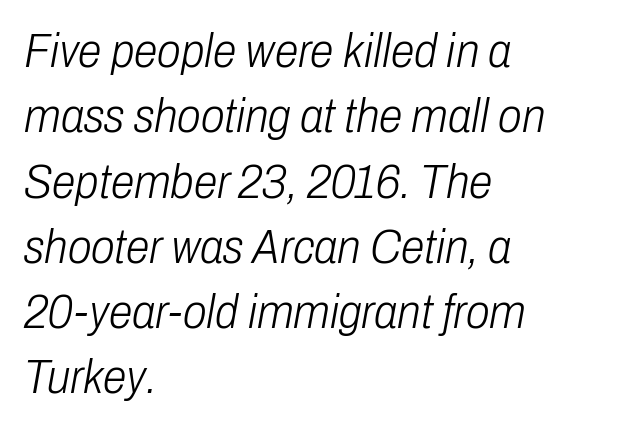
The image shows 48 px light, condensed type, italic (leaning right); set left-aligned, normal line spacing (1.36x), normal letter spacing, not underlined; low stroke contrast and a medium x-height.
